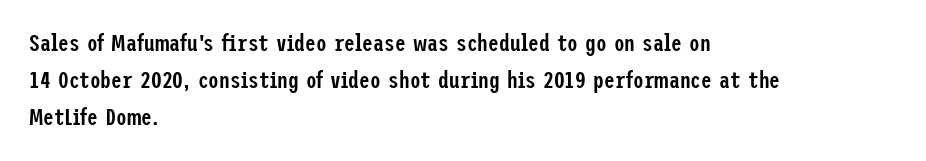
The image shows 24 px text type, upright; set left-aligned, normal line spacing (1.55x), normal letter spacing, not underlined.
